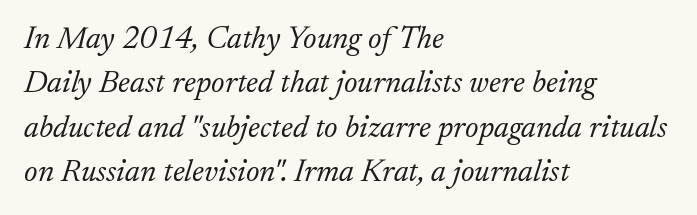
The image shows 32 px light serif type, italic (leaning right); set left-aligned, normal line spacing (1.39x), normal letter spacing, not underlined; low stroke contrast and a small x-height.
